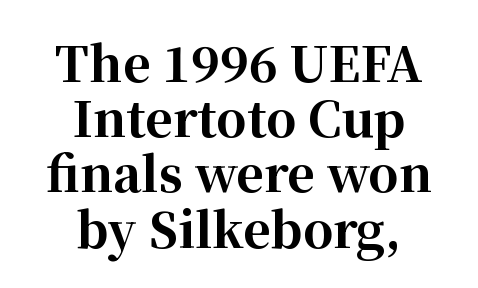
Q: Is the text bold? A: Yes.
Q: Is the text italic (slanted)? A: No, it is upright.
Q: Is the typeface a serif or a sans-serif typeface? A: Serif.
Q: Is the text underlined? A: No.
Q: How is the paragraph aligned? A: Centered.
Q: Is the spacing between letters normal or unusually wide? A: Normal.
Q: Is the spacing between lines tight, normal or loose? A: Tight.
Q: Width (condensed, normal, or wide)? A: Normal.
Q: Stroke contrast? A: High.
Q: x-height? A: Medium.
Q: Monospaced? A: No.
